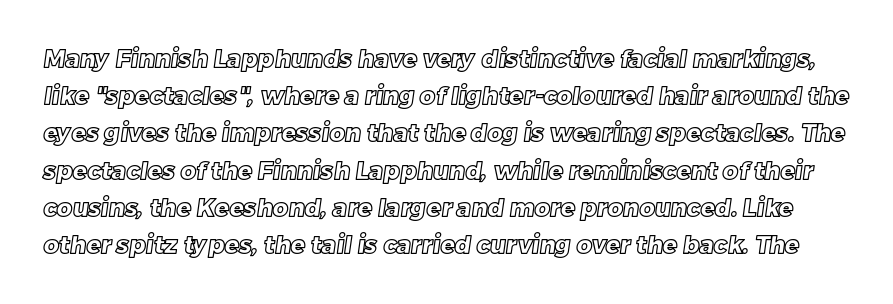
The image shows 24 px text type; set normal line spacing (1.55x), normal letter spacing, not underlined.
